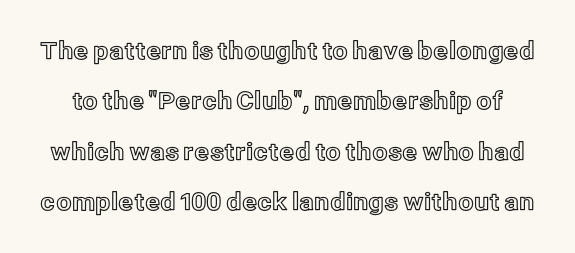
{"italic": "no", "underline": "no", "line_spacing": "loose", "line_spacing_ratio": 2.1, "letter_spacing": "normal", "letter_spacing_em": 0.0, "glyph_px": 24}
